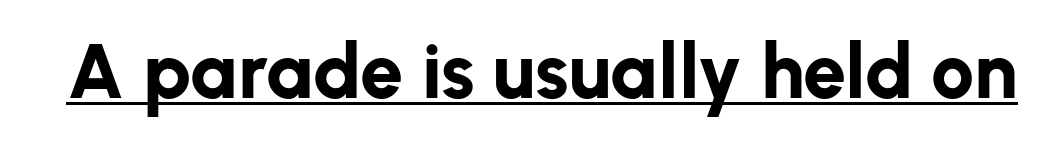
{"serif": "no", "italic": "no", "bold": "yes", "weight": "bold", "width": "normal", "stroke_contrast": "low", "x_height": "medium", "monospaced": "no", "underline": "yes", "letter_spacing": "normal", "letter_spacing_em": 0.0, "glyph_px": 77}
